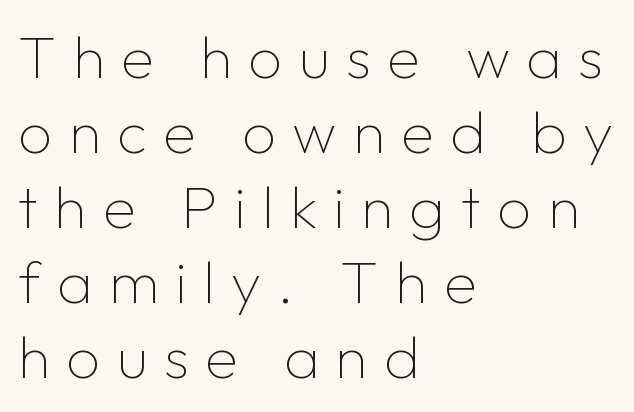
Q: Is the text bold? A: No.
Q: Is the text italic (slanted)? A: No, it is upright.
Q: Is the typeface a serif or a sans-serif typeface? A: Sans-serif.
Q: Is the text underlined? A: No.
Q: How is the paragraph aligned? A: Left-aligned.
Q: Is the spacing between letters normal or unusually wide? A: Unusually wide.
Q: Is the spacing between lines tight, normal or loose? A: Normal.
Q: Width (condensed, normal, or wide)? A: Normal.
Q: Stroke contrast? A: Low.
Q: x-height? A: Medium.
Q: Monospaced? A: No.
